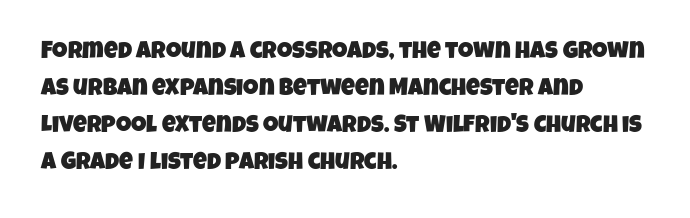
{"underline": "no", "align": "left", "line_spacing": "normal", "line_spacing_ratio": 1.54, "letter_spacing": "normal", "letter_spacing_em": 0.0, "glyph_px": 24}
